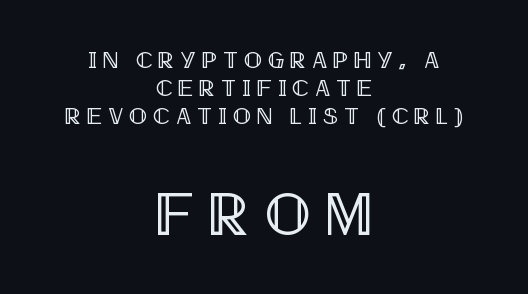
{"italic": "no", "width": "condensed", "x_height": "large", "monospaced": "no", "underline": "no", "align": "center", "line_spacing_ratio": 1.17, "letter_spacing": "wide", "letter_spacing_em": 0.24, "larger_block": "second", "size_ratio": 2.54, "glyph_px": 61}
